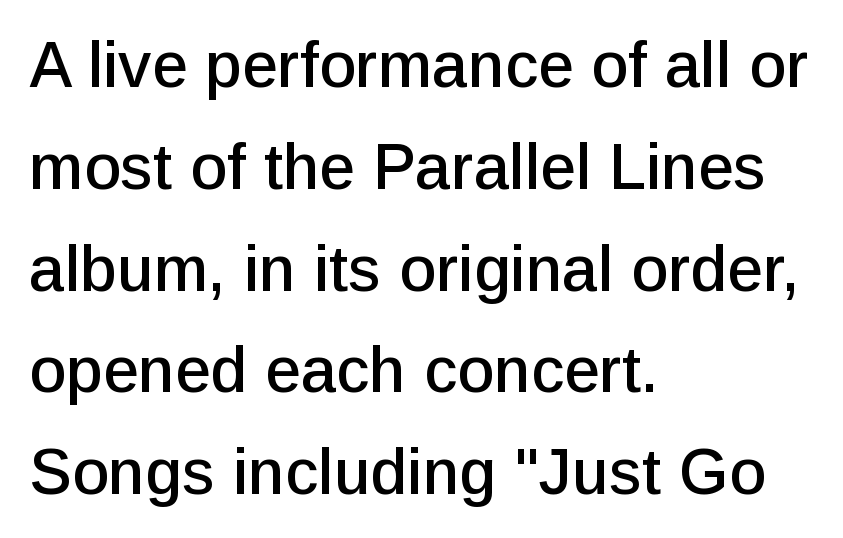
Line spacing here is normal. Check where the strokes stop: nothing finishes them off — pure sans. Note the varied advance widths — an 'i' is clearly narrower than an 'm'. Quick note: not italic, upright. The lines are quadded left. Decoration check: the copy has no underline.
